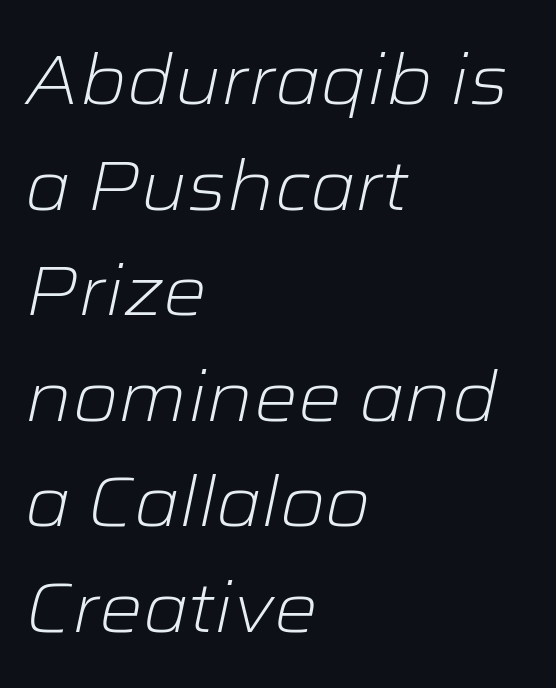
Notice how the passage keeps a crisp vertical edge on the left only. Is the stroke heavy? The answer is a plain regular-or-lighter. Does the lettering tilt? It does — this is italic. Students, note that the glyphs here touch the page at normal intervals.
